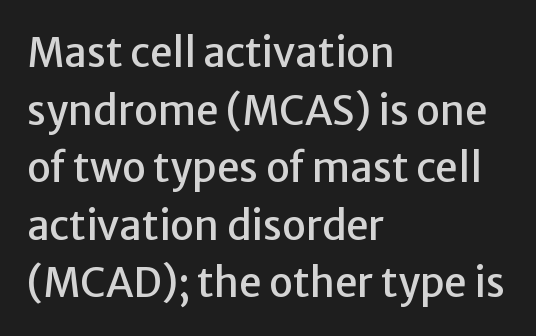
You can tell it's not italic because the verticals are truly vertical. The strip under each line holds only bare page. Layout note: lines flush left. Students, note that the glyphs here touch the page at normal intervals. Is this a fixed-width face? No — the glyphs have proportional, varying widths. Grotesque or geometric, the face here clearly has no serifs.
